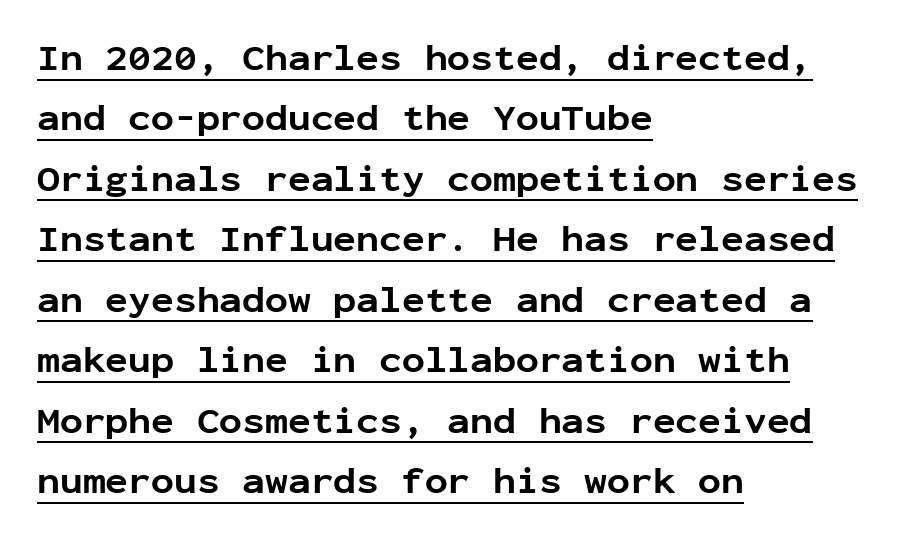
Q: Is the text bold? A: Yes.
Q: Is the text italic (slanted)? A: No, it is upright.
Q: Is the typeface a serif or a sans-serif typeface? A: Sans-serif.
Q: Is the text underlined? A: Yes.
Q: How is the paragraph aligned? A: Left-aligned.
Q: Is the spacing between letters normal or unusually wide? A: Normal.
Q: Is the spacing between lines tight, normal or loose? A: Normal.
Q: Width (condensed, normal, or wide)? A: Normal.
Q: Stroke contrast? A: Low.
Q: x-height? A: Medium.
Q: Monospaced? A: Yes.
